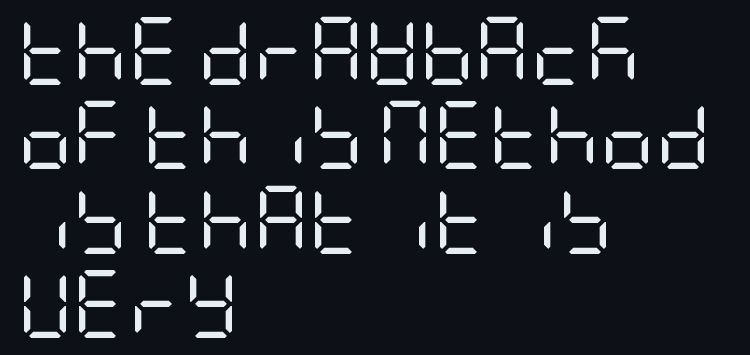
Q: Is the text bold? A: No.
Q: Is the text italic (slanted)? A: No, it is upright.
Q: Is the typeface a serif or a sans-serif typeface? A: Sans-serif.
Q: Is the text underlined? A: No.
Q: How is the paragraph aligned? A: Left-aligned.
Q: Is the spacing between letters normal or unusually wide? A: Normal.
Q: Width (condensed, normal, or wide)? A: Condensed.
Q: Stroke contrast? A: Low.
Q: x-height? A: Large.
